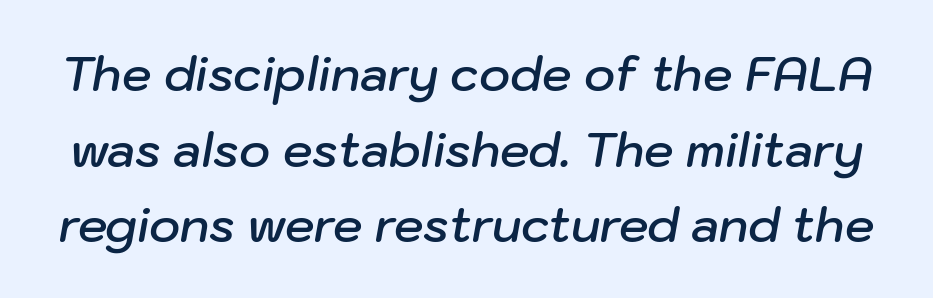
{"italic": "yes", "lean": "right", "slant_degrees": 10, "bold": "semi", "weight": "semibold", "width": "normal", "stroke_contrast": "low", "x_height": "medium", "monospaced": "no", "underline": "no", "line_spacing": "normal", "line_spacing_ratio": 1.61, "letter_spacing": "normal", "letter_spacing_em": 0.0, "glyph_px": 47}
